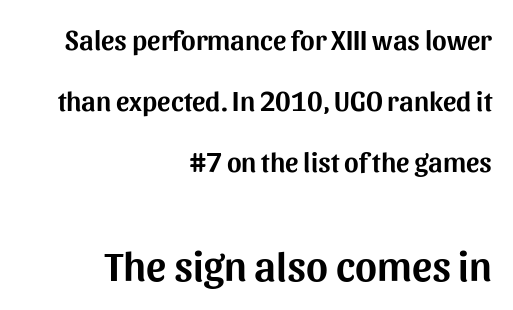
Q: Is the text italic (slanted)? A: No, it is upright.
Q: Is the typeface a serif or a sans-serif typeface? A: Sans-serif.
Q: Is the text underlined? A: No.
Q: How is the paragraph aligned? A: Right-aligned.
Q: Is the spacing between letters normal or unusually wide? A: Normal.
Q: Is the spacing between lines tight, normal or loose? A: Loose.
Q: Which block of text is set in a larger size, the first (top) or the second (bottom)? A: The second (bottom) one.
Q: Width (condensed, normal, or wide)? A: Normal.
Q: Stroke contrast? A: Medium.
Q: x-height? A: Medium.
Q: Monospaced? A: No.
